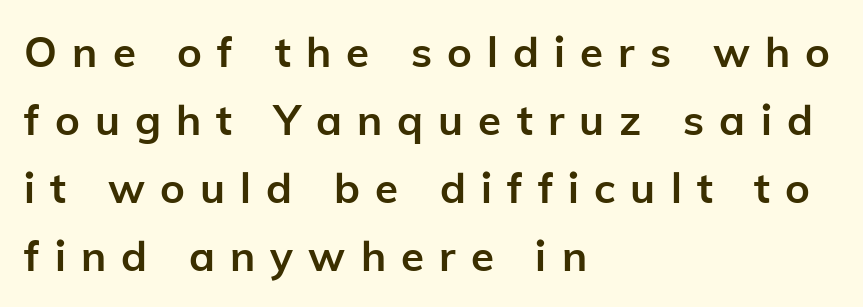
The image shows 42 px semibold sans-serif type, upright; set left-aligned, normal line spacing (1.62x), unusually wide letter spacing (+0.36 em), not underlined; low stroke contrast and a medium x-height.
